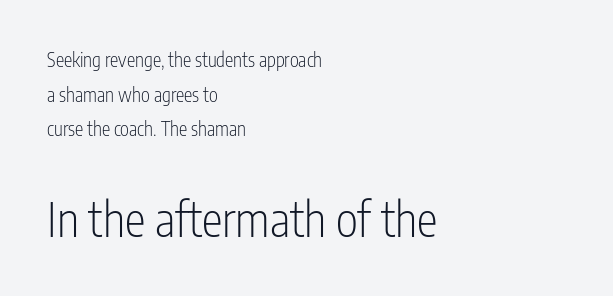
The image shows 47 px light, condensed sans-serif type, upright; set left-aligned, line spacing 1.82x, normal letter spacing, not underlined; the second (bottom) block is 2.47x larger; low stroke contrast and a medium x-height.
